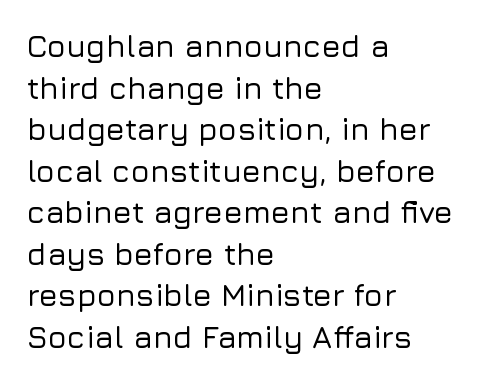
The image shows 31 px sans-serif type, upright; set left-aligned, normal line spacing (1.34x), normal letter spacing, not underlined; low stroke contrast and a medium x-height.
